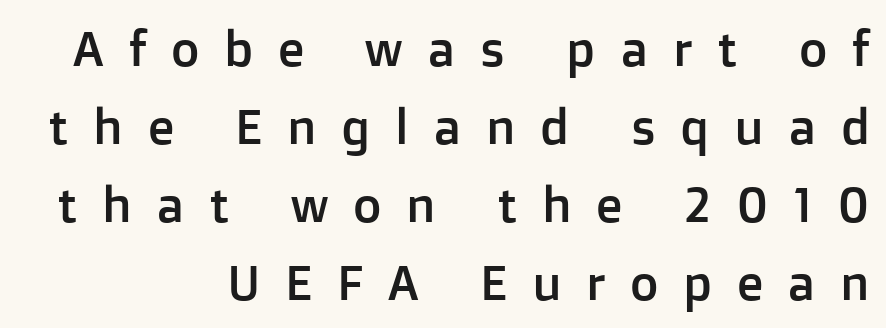
Q: Is the text italic (slanted)? A: No, it is upright.
Q: Is the typeface a serif or a sans-serif typeface? A: Sans-serif.
Q: Is the text underlined? A: No.
Q: How is the paragraph aligned? A: Right-aligned.
Q: Is the spacing between letters normal or unusually wide? A: Unusually wide.
Q: Is the spacing between lines tight, normal or loose? A: Normal.
Q: Width (condensed, normal, or wide)? A: Normal.
Q: Stroke contrast? A: Low.
Q: x-height? A: Medium.
Q: Monospaced? A: No.
